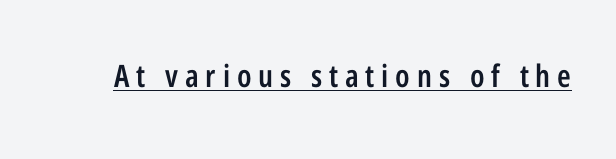
Decoration check: the copy is underlined. Observe the absence of serifs on each vertical stroke in this sample. Proportional: the letters do not fall into vertical columns. Characters follow at a spacing far wider than the type designer built in. These lines carry some extra weight — a demibold, not a full bold. Quick note: not italic, upright.
